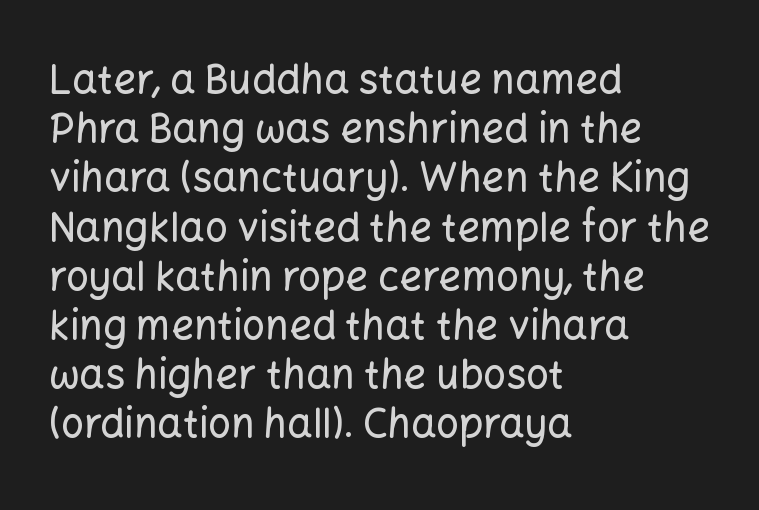
{"serif": "no", "italic": "no", "width": "normal", "stroke_contrast": "low", "x_height": "medium", "monospaced": "no", "underline": "no", "align": "left", "line_spacing_ratio": 1.23, "letter_spacing": "normal", "letter_spacing_em": 0.0, "glyph_px": 40}
